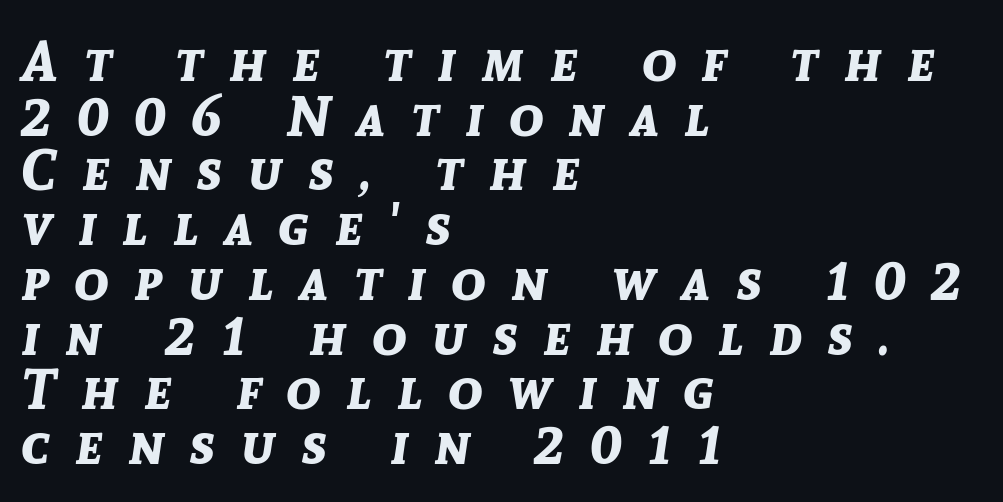
The image shows 57 px bold type, italic (leaning right); set left-aligned, tight line spacing (0.96x), unusually wide letter spacing (+0.45 em), not underlined; low stroke contrast and a medium x-height.
